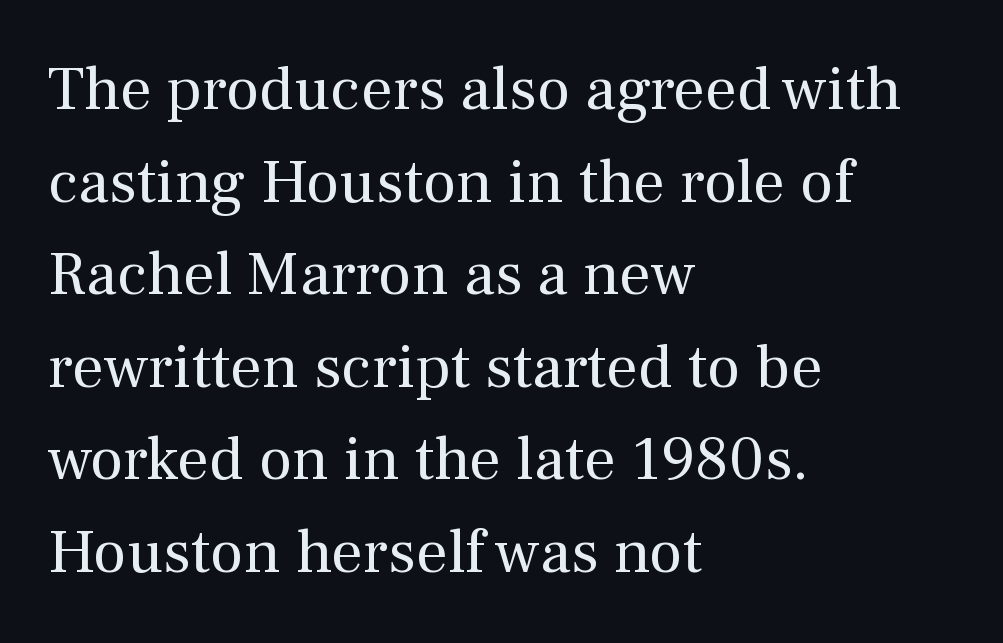
The image shows 63 px regular-weight serif type, upright; set left-aligned, normal line spacing (1.47x), normal letter spacing, not underlined; medium stroke contrast and a medium x-height.
